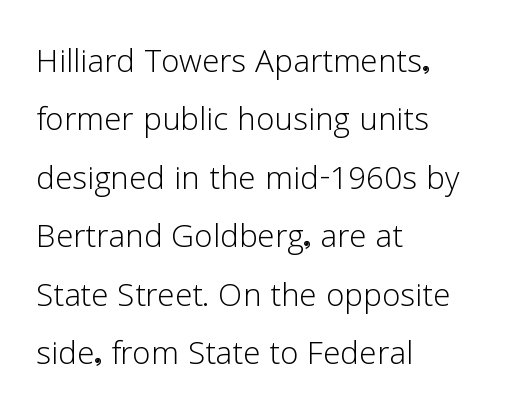
{"serif": "no", "italic": "no", "bold": "no", "weight": "light", "width": "normal", "stroke_contrast": "low", "x_height": "medium", "monospaced": "no", "underline": "no", "align": "left", "line_spacing": "normal", "line_spacing_ratio": 1.39, "letter_spacing": "normal", "letter_spacing_em": 0.0, "glyph_px": 42}
